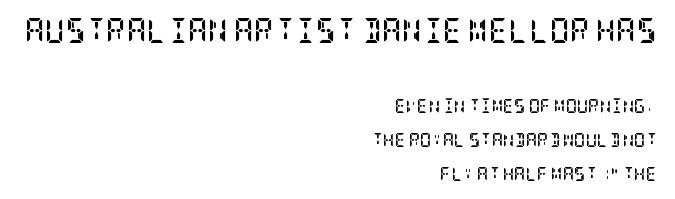
The image shows 25 px bold type, upright; set right-aligned, loose line spacing (2.43x), normal letter spacing, not underlined; the first (top) block is 1.79x larger.
